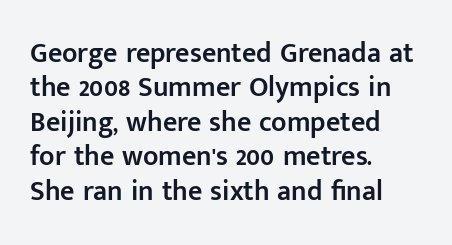
Q: Is the text bold? A: Semi-bold.
Q: Is the text italic (slanted)? A: No, it is upright.
Q: Is the typeface a serif or a sans-serif typeface? A: Sans-serif.
Q: Is the text underlined? A: No.
Q: How is the paragraph aligned? A: Left-aligned.
Q: Is the spacing between letters normal or unusually wide? A: Normal.
Q: Width (condensed, normal, or wide)? A: Normal.
Q: Stroke contrast? A: Low.
Q: x-height? A: Medium.
Q: Monospaced? A: No.
